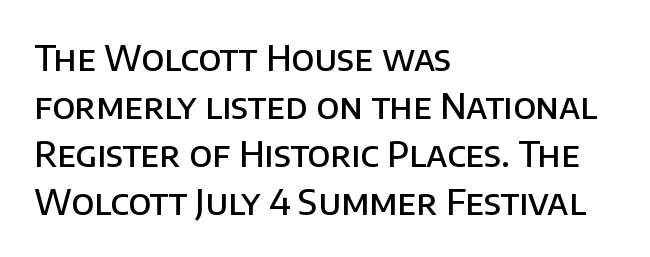
Q: Is the text bold? A: Semi-bold.
Q: Is the text italic (slanted)? A: No, it is upright.
Q: Is the typeface a serif or a sans-serif typeface? A: Sans-serif.
Q: Is the text underlined? A: No.
Q: How is the paragraph aligned? A: Left-aligned.
Q: Is the spacing between letters normal or unusually wide? A: Normal.
Q: Is the spacing between lines tight, normal or loose? A: Normal.
Q: Width (condensed, normal, or wide)? A: Normal.
Q: Stroke contrast? A: Low.
Q: x-height? A: Large.
Q: Monospaced? A: No.
